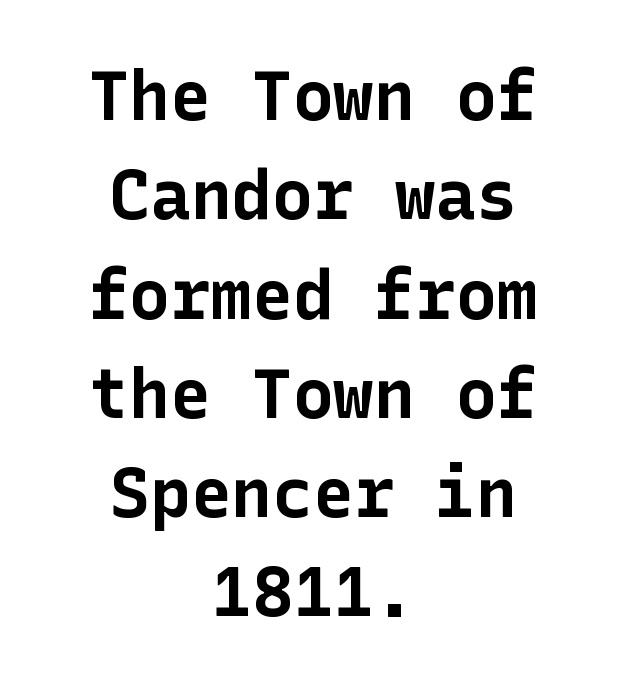
{"serif": "no", "italic": "no", "bold": "yes", "weight": "bold", "width": "normal", "stroke_contrast": "low", "x_height": "medium", "underline": "no", "align": "center", "line_spacing": "normal", "line_spacing_ratio": 1.46, "letter_spacing": "normal", "letter_spacing_em": 0.0, "glyph_px": 68}
